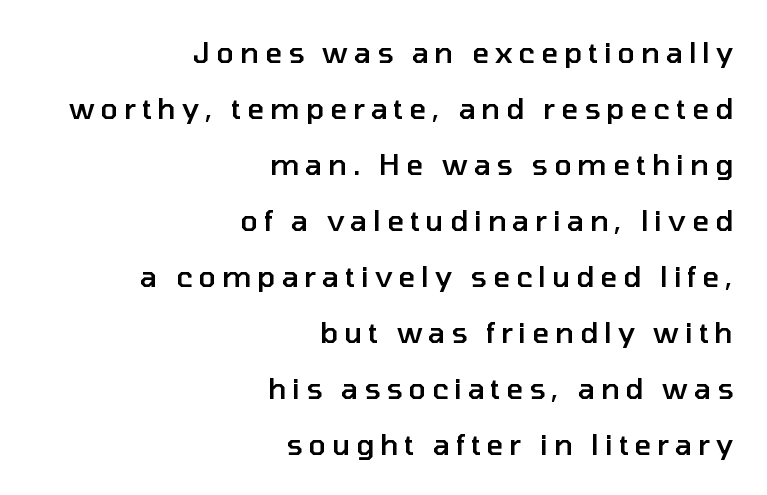
Q: Is the text bold? A: Semi-bold.
Q: Is the text italic (slanted)? A: No, it is upright.
Q: Is the typeface a serif or a sans-serif typeface? A: Sans-serif.
Q: Is the text underlined? A: No.
Q: How is the paragraph aligned? A: Right-aligned.
Q: Is the spacing between letters normal or unusually wide? A: Unusually wide.
Q: Is the spacing between lines tight, normal or loose? A: Loose.
Q: Width (condensed, normal, or wide)? A: Normal.
Q: Stroke contrast? A: Low.
Q: x-height? A: Medium.
Q: Monospaced? A: No.
